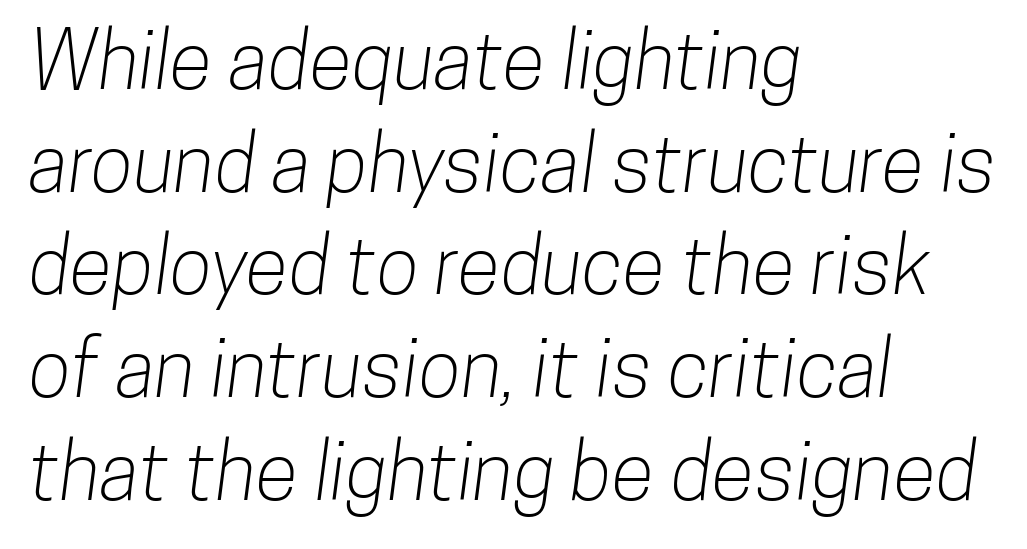
Notice how the passage keeps a crisp vertical edge on the left only. The glyphs are unaccompanied by any horizontal stroke below them. The line-height multiplier appears to be the usual default. The face used here is a sans, in the tradition of grotesques and geometrics.
